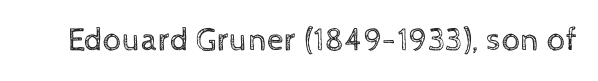
A clean baseline with only descenders dipping below it. Unlike italic type, these characters show no tilt at all. Each word holds together tightly as a unit, with standard inter-letter gaps. Is the type heavy? It reads as light-to-regular instead.
